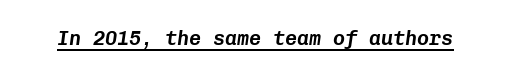
{"italic": "yes", "lean": "right", "slant_degrees": 8, "underline": "yes", "letter_spacing": "normal", "letter_spacing_em": 0.0, "glyph_px": 20}
